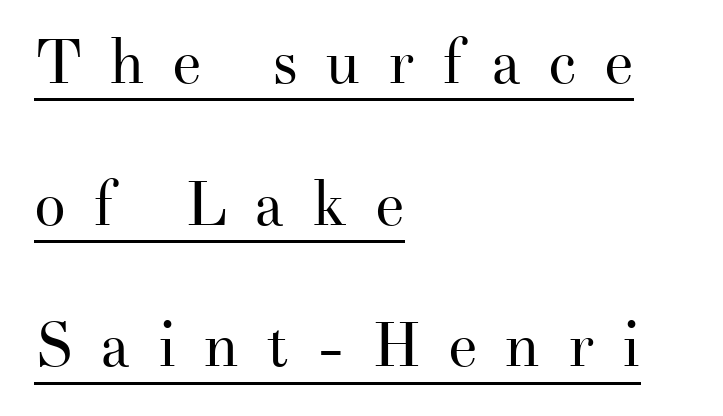
This sample trades compactness for vertical openness between lines. Rendered with straight, roman letterforms. The passage shown has open, widely tracked lettering throughout. The typeface has the unassuming heft of standard copy or less.
